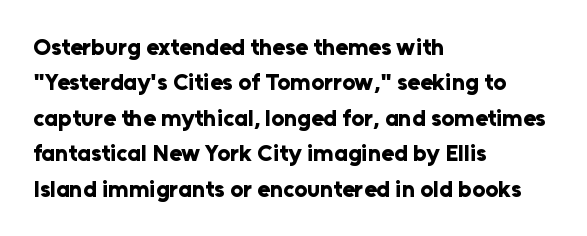
The image shows 23 px bold type, upright; set left-aligned, normal line spacing (1.54x), normal letter spacing, not underlined.
